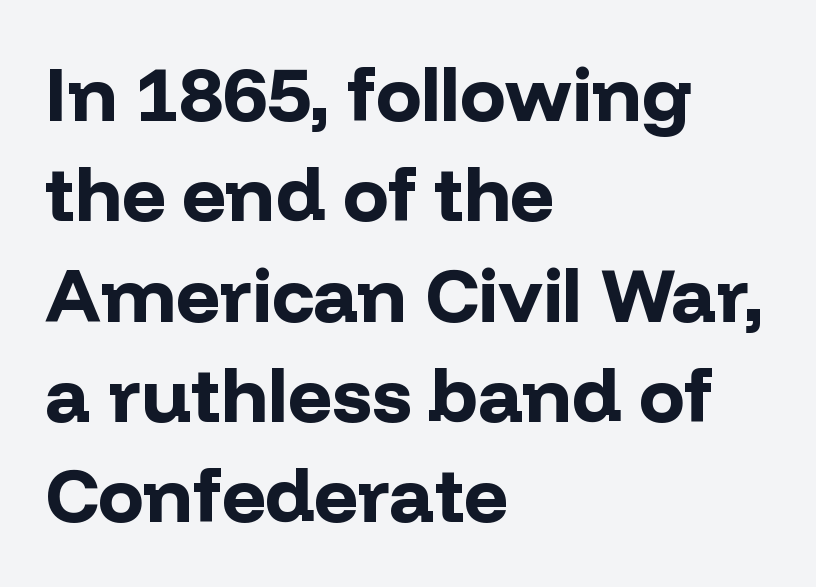
{"serif": "no", "italic": "no", "bold": "yes", "weight": "bold", "width": "normal", "stroke_contrast": "low", "x_height": "medium", "monospaced": "no", "underline": "no", "align": "left", "line_spacing": "normal", "line_spacing_ratio": 1.32, "letter_spacing": "normal", "letter_spacing_em": 0.0, "glyph_px": 76}
